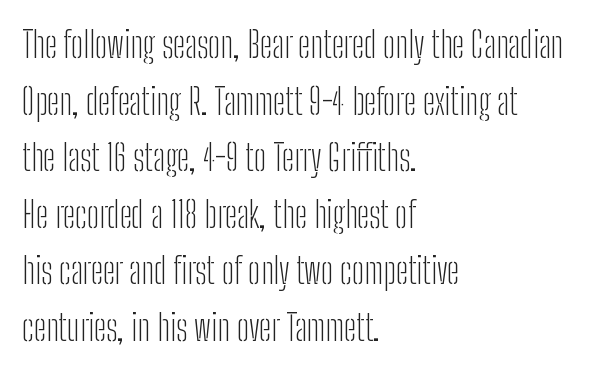
{"serif": "no", "italic": "no", "bold": "no", "weight": "light", "width": "condensed", "stroke_contrast": "low", "x_height": "medium", "monospaced": "no", "underline": "no", "align": "left", "line_spacing": "normal", "line_spacing_ratio": 1.57, "letter_spacing": "normal", "letter_spacing_em": 0.0, "glyph_px": 36}
